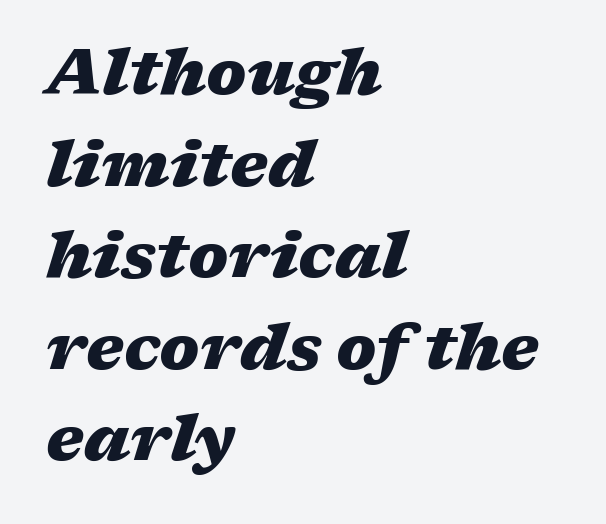
The image shows 64 px heavy, wide type, italic (leaning right); set left-aligned, normal line spacing (1.43x), normal letter spacing, not underlined; medium stroke contrast and a medium x-height.
